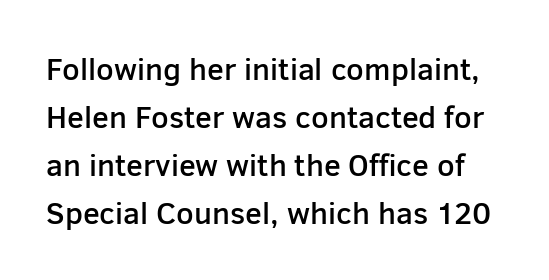
Any mark beneath the type? The region is blank. Nope, not italic — everything's standing straight. This is sans-serif lettering, the kind often seen on screens and signage. Observe the ordinary spacing: letters are neighbours, not strangers.
